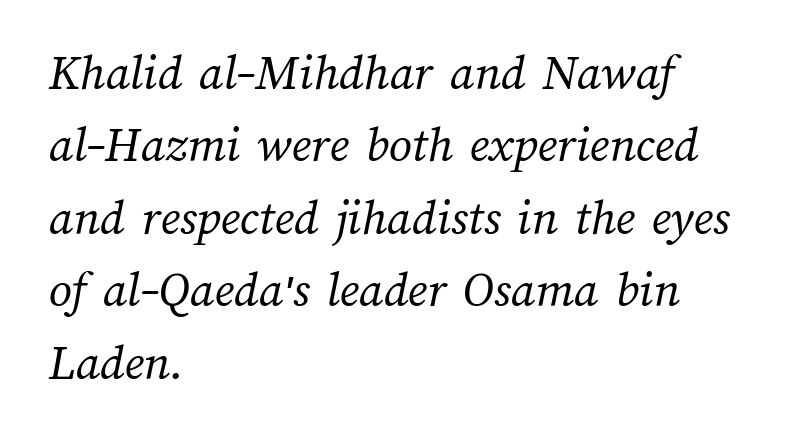
Q: Is the text bold? A: No.
Q: Is the text underlined? A: No.
Q: How is the paragraph aligned? A: Left-aligned.
Q: Is the spacing between letters normal or unusually wide? A: Normal.
Q: Is the spacing between lines tight, normal or loose? A: Normal.
Q: Width (condensed, normal, or wide)? A: Normal.
Q: Stroke contrast? A: Medium.
Q: x-height? A: Medium.
Q: Monospaced? A: No.
